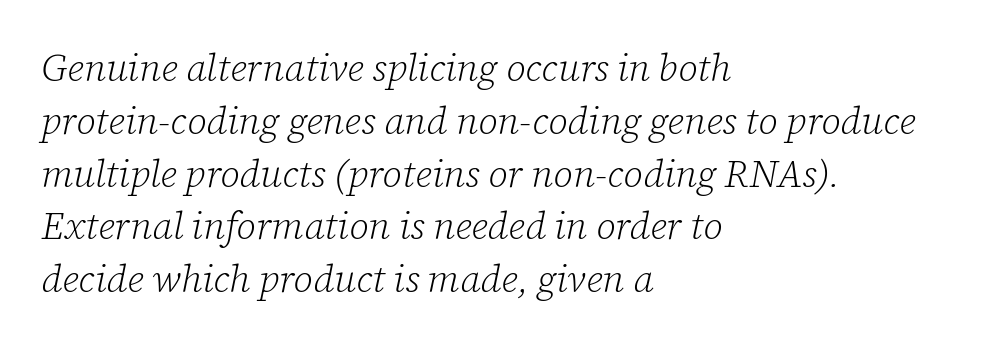
Q: Is the text bold? A: No.
Q: Is the text italic (slanted)? A: Yes, it leans right by about 12 degrees.
Q: Is the typeface a serif or a sans-serif typeface? A: Serif.
Q: Is the text underlined? A: No.
Q: How is the paragraph aligned? A: Left-aligned.
Q: Is the spacing between letters normal or unusually wide? A: Normal.
Q: Is the spacing between lines tight, normal or loose? A: Normal.
Q: Width (condensed, normal, or wide)? A: Normal.
Q: Stroke contrast? A: Low.
Q: x-height? A: Medium.
Q: Monospaced? A: No.
